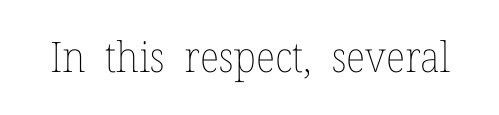
Q: Is the text bold? A: No.
Q: Is the text italic (slanted)? A: No, it is upright.
Q: Is the text underlined? A: No.
Q: Is the spacing between letters normal or unusually wide? A: Normal.
Q: Width (condensed, normal, or wide)? A: Normal.
Q: Stroke contrast? A: Low.
Q: x-height? A: Medium.
Q: Monospaced? A: No.
